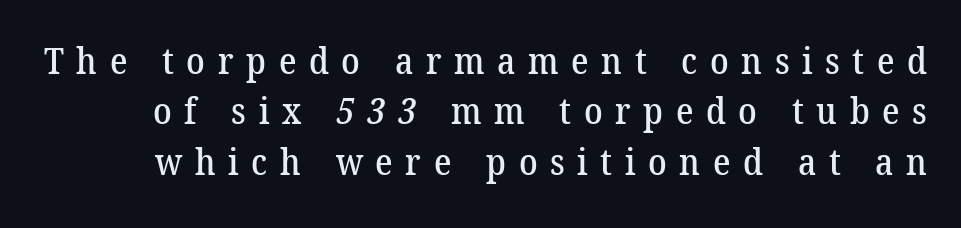
The image shows 37 px serif type; set normal line spacing (1.36x), unusually wide letter spacing (+0.34 em), not underlined; low stroke contrast and a medium x-height.
